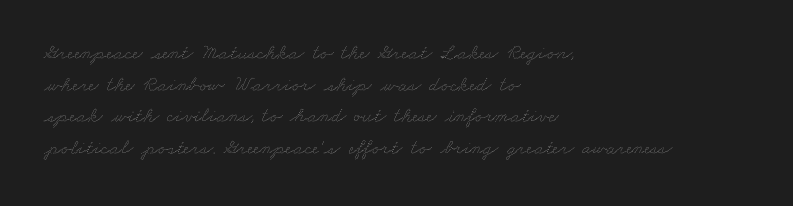
Is the stroke heavy? The answer is a plain regular-or-lighter. A bare baseline throughout the passage. The rows are spaced the way most documents space them. Leftover space on each line is placed entirely after the last word.
